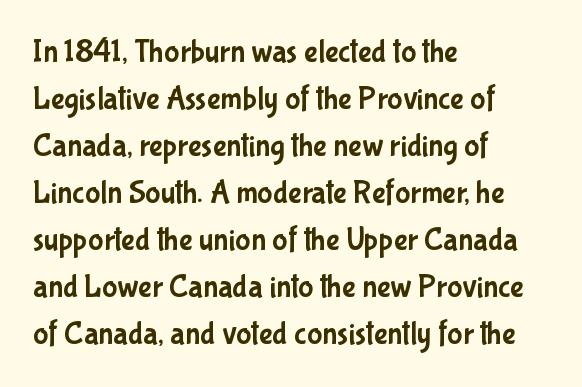
Q: Is the text italic (slanted)? A: No, it is upright.
Q: Is the typeface a serif or a sans-serif typeface? A: Sans-serif.
Q: Is the text underlined? A: No.
Q: How is the paragraph aligned? A: Left-aligned.
Q: Is the spacing between letters normal or unusually wide? A: Normal.
Q: Is the spacing between lines tight, normal or loose? A: Normal.
Q: Width (condensed, normal, or wide)? A: Condensed.
Q: Stroke contrast? A: Low.
Q: x-height? A: Medium.
Q: Monospaced? A: No.
